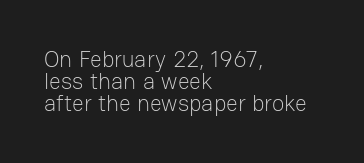
The image shows 23 px text type, upright; set left-aligned, tight line spacing (0.96x), normal letter spacing, not underlined.
